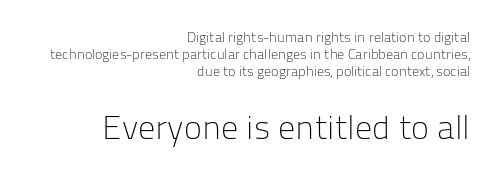
The letters advance in unequal steps, a hallmark of proportional type. The letters sit at their default tracking, neither squeezed nor spread. A roman cut, with each character standing at attention. You can tell from the bare stems that sans-serif type was used. Does the bottom block carry the larger type? Yes, it does. A student would call this right alignment; a typographer would say flush right, rag left.
